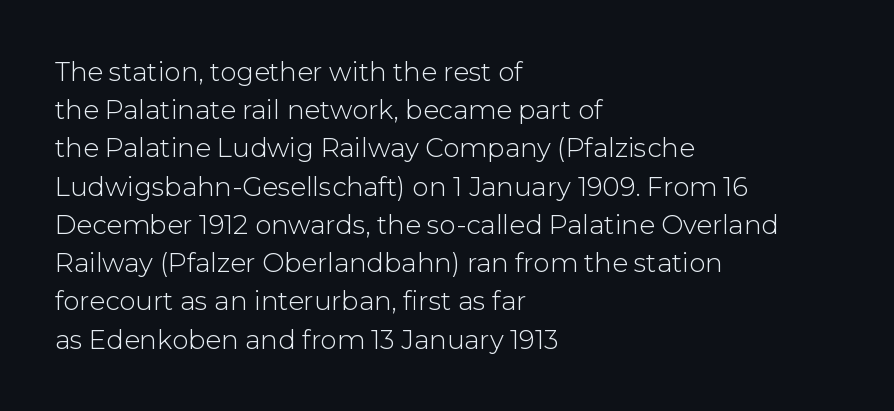
The vertical gap from one line to the next is medium. Quick note: underline off. The characters are drawn with everyday or finer stroke widths. A typesetter would mark this as roman, not italic. Caption: multi-line text, flush left, ragged right.
